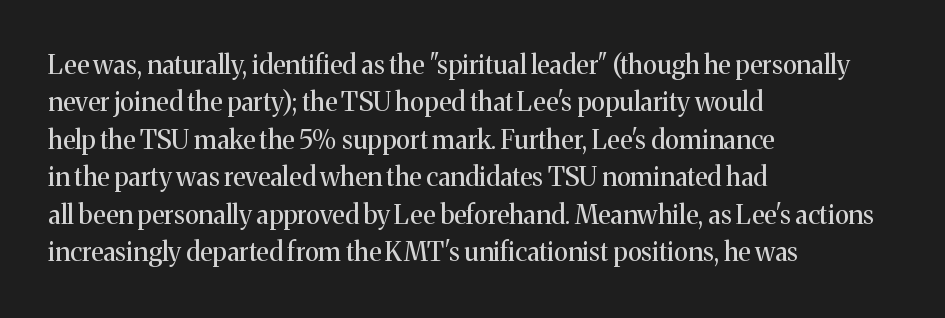
The image shows 26 px text type, upright; set left-aligned, normal line spacing (1.44x), normal letter spacing, not underlined.
